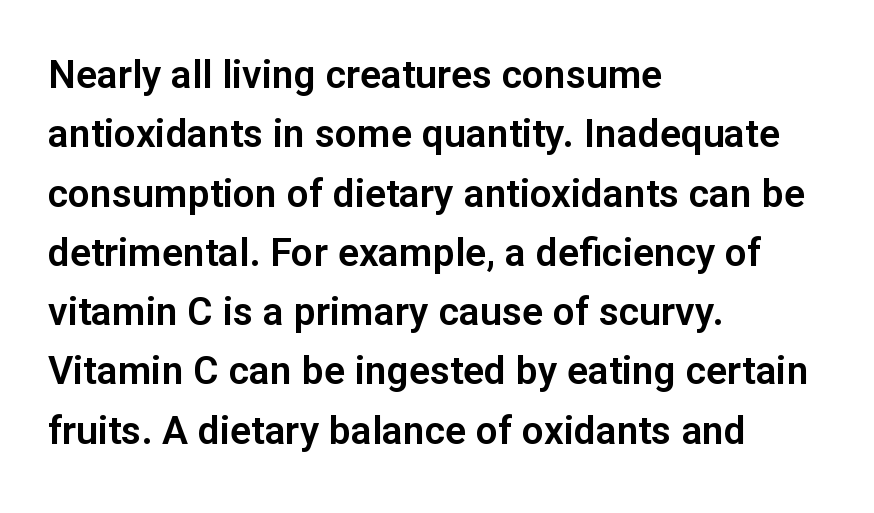
Lines of text with bare space underneath. Leftover space on each line is placed entirely after the last word. Italic? Not at all — the glyphs are vertical. The line-height multiplier appears to be the usual default.
